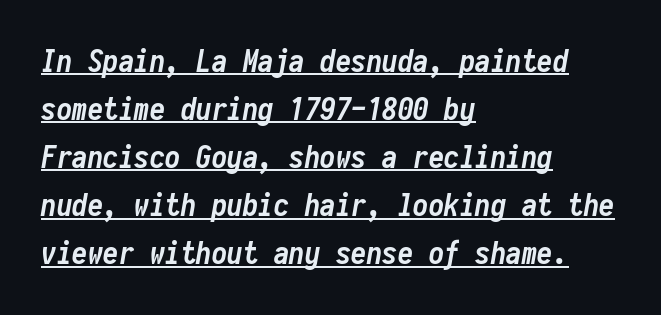
The letters sit at their default tracking, neither squeezed nor spread. Tall strokes in this sample are angled rather than plumb. This block has exactly the height ordinary leading produces. Students, observe the line beneath the letters — that is underlining. Casual observation: everything's shoved over to the left. Plenty of ink on the page — the face is bold.
